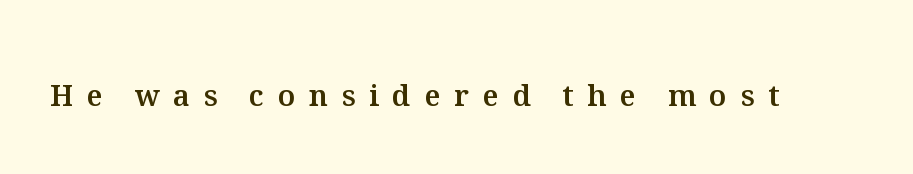
Compared with typical body copy, the letter spacing here is much looser. You could not count columns in this text — the font is proportionally spaced. The foot of each line stays bare and open. It's the straight-up-and-down kind of type.
